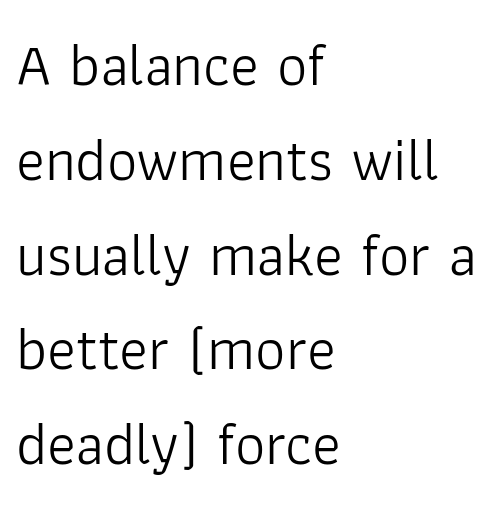
This rendering features lettering with no underline. Stems here are at most as thick as an everyday book face. You can tell it's not italic because the verticals are truly vertical. The characters display no serif detailing; their extremities are plain. Inter-character spacing is left at the font's built-in metrics.
